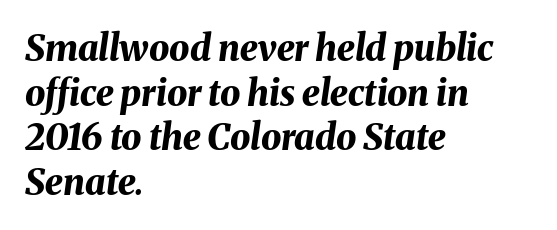
Caption: bold face, heavy strokes. The passage shown is typed in a proportional face where columns would drift. Would a proofreader flag this as italicized? Yes. The letterforms sit shoulder to shoulder at normal distance.
